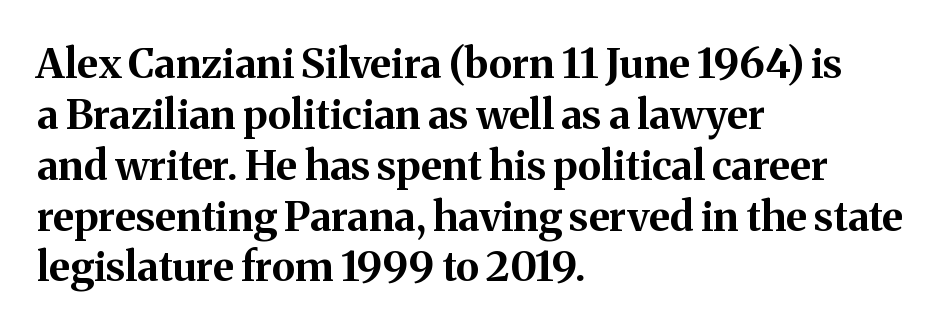
Typesetter's note: full bold, strokes at maximum text heaviness. The compositor pushed each line to the left boundary. These lines were composed using upright roman letters. What kind of face is this? One with serifs.
